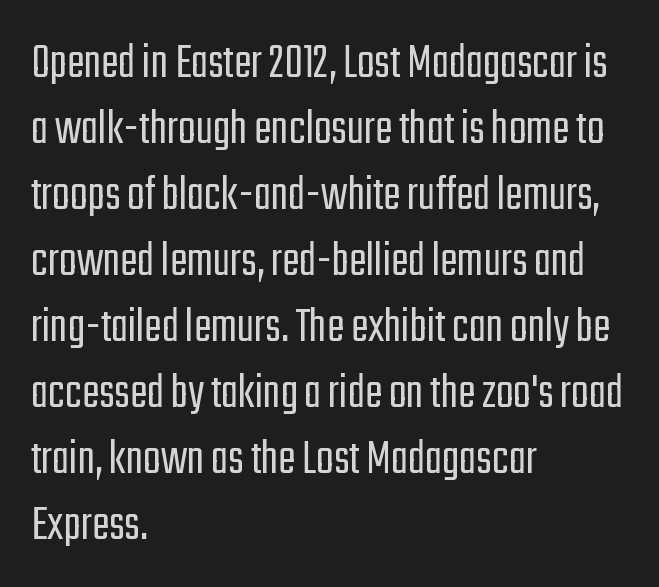
The image shows 52 px light, condensed sans-serif type, upright; set left-aligned, normal line spacing (1.27x), normal letter spacing, not underlined; low stroke contrast and a medium x-height.
